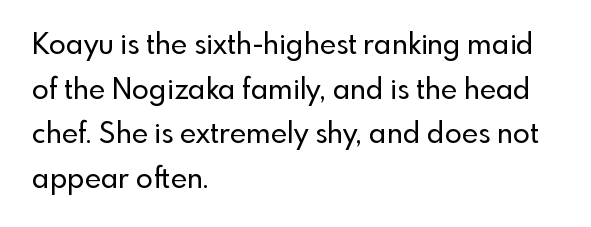
The image shows 28 px sans-serif type, upright; set left-aligned, normal line spacing (1.59x), normal letter spacing, not underlined; a small x-height.
